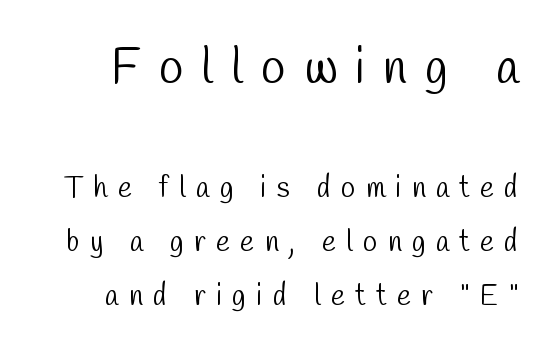
The image shows 50 px light, condensed sans-serif type; set line spacing 1.86x, unusually wide letter spacing (+0.36 em), not underlined; the first (top) block is 1.72x larger; low stroke contrast and a medium x-height.
